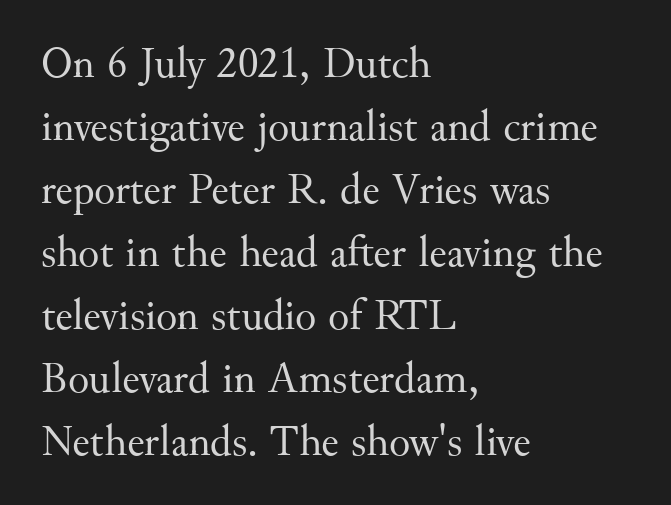
{"serif": "yes", "italic": "no", "bold": "no", "weight": "regular", "width": "normal", "stroke_contrast": "medium", "x_height": "small", "monospaced": "no", "underline": "no", "align": "left", "line_spacing": "normal", "line_spacing_ratio": 1.43, "letter_spacing": "normal", "letter_spacing_em": 0.0, "glyph_px": 44}
